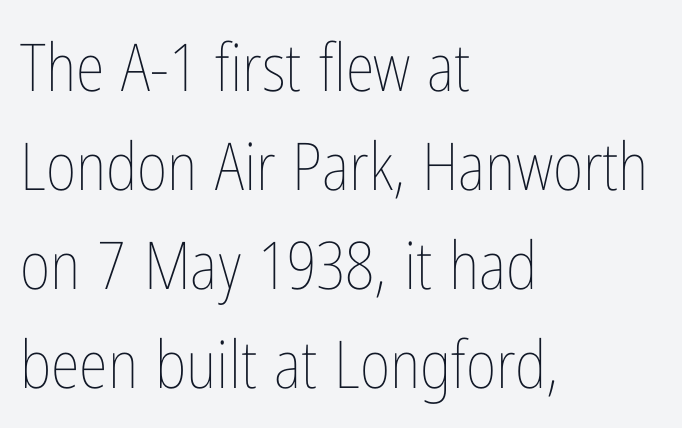
The gaps between neighbouring characters are ordinary and unremarkable. Looks like regular typesetting: each glyph gets only the width it needs. Vertical stems look standard width or narrower in stroke. Notice how descenders clear the ascenders below comfortably — that's standard leading. Notice how the passage keeps a crisp vertical edge on the left only.
